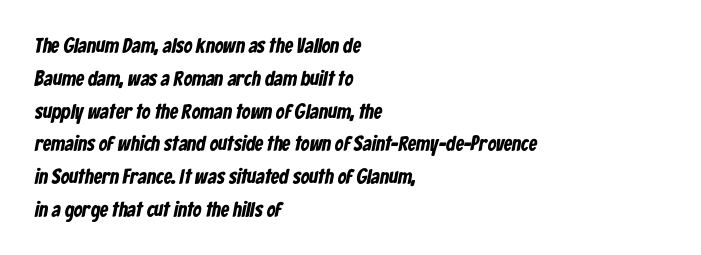
Q: Is the text bold? A: Yes.
Q: Is the text underlined? A: No.
Q: How is the paragraph aligned? A: Left-aligned.
Q: Is the spacing between letters normal or unusually wide? A: Normal.
Q: Is the spacing between lines tight, normal or loose? A: Normal.
